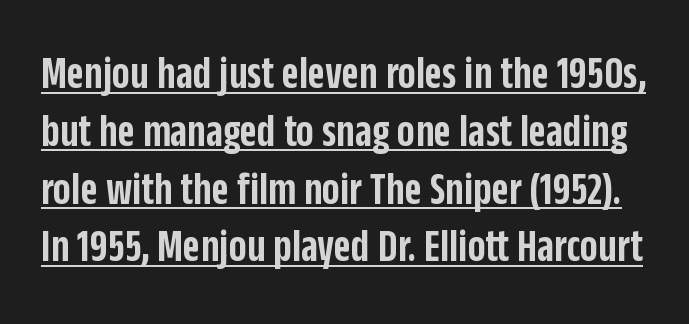
Q: Is the text bold? A: Semi-bold.
Q: Is the text italic (slanted)? A: No, it is upright.
Q: Is the typeface a serif or a sans-serif typeface? A: Sans-serif.
Q: Is the text underlined? A: Yes.
Q: Is the spacing between letters normal or unusually wide? A: Normal.
Q: Width (condensed, normal, or wide)? A: Condensed.
Q: Stroke contrast? A: Low.
Q: x-height? A: Large.
Q: Monospaced? A: No.
